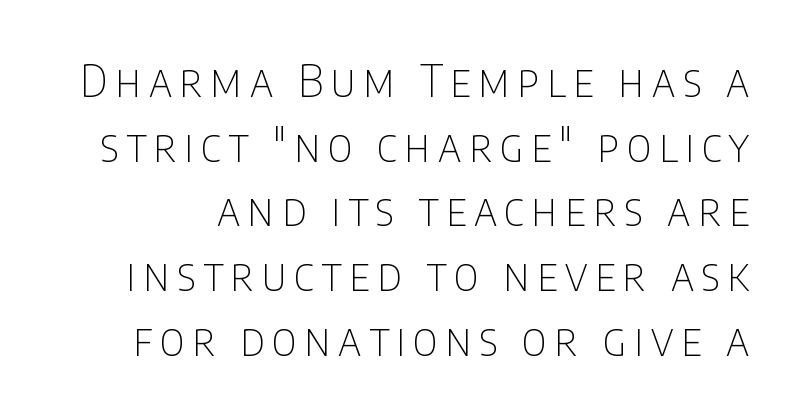
Heaviness? Minimal to ordinary, like unemphasized prose. Compared with typical paragraphs, the rows here are spaced about the same. Character widths vary here, with narrow letters taking less room than wide ones. The gap between lines stays unmarked.
